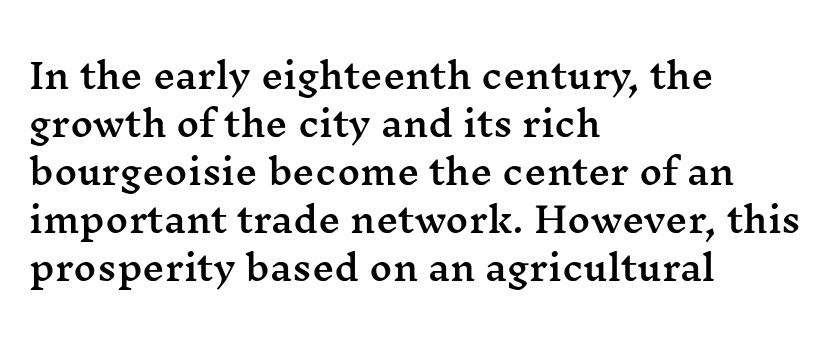
The foot of each line stays bare and open. Leading matches the norm, producing a regular column. Characters follow at the spacing the type designer built in. Each letter keeps its own natural width here, so spacing adapts to shape. Rendered with straight, roman letterforms.
